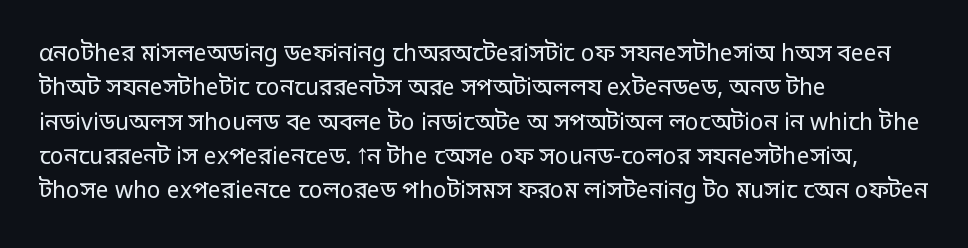
Q: Is the text bold? A: No.
Q: Is the text italic (slanted)? A: No, it is upright.
Q: Is the text underlined? A: No.
Q: How is the paragraph aligned? A: Left-aligned.
Q: Is the spacing between letters normal or unusually wide? A: Normal.
Q: Is the spacing between lines tight, normal or loose? A: Normal.
